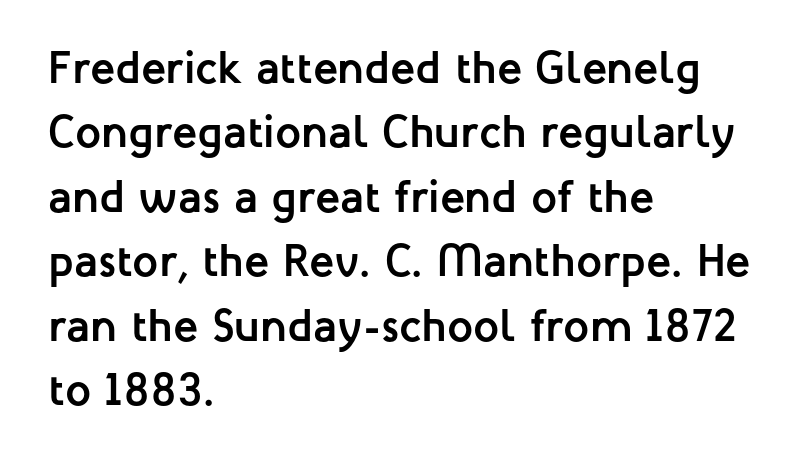
A roman cut, with each character standing at attention. The face used here is proportionally spaced, like ordinary book or web type. Each line starts at the same left margin while the right side varies. Compared with typical paragraphs, the rows here are spaced about the same. The type family on display is of the sans-serif kind. Observe the ordinary spacing: letters are neighbours, not strangers.
